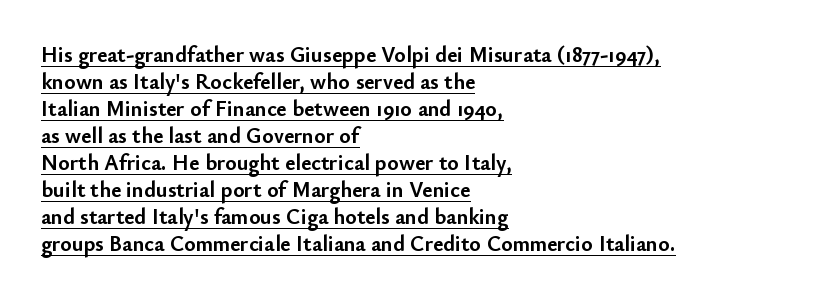
Q: Is the text bold? A: Yes.
Q: Is the text italic (slanted)? A: No, it is upright.
Q: Is the text underlined? A: Yes.
Q: How is the paragraph aligned? A: Left-aligned.
Q: Is the spacing between letters normal or unusually wide? A: Normal.
